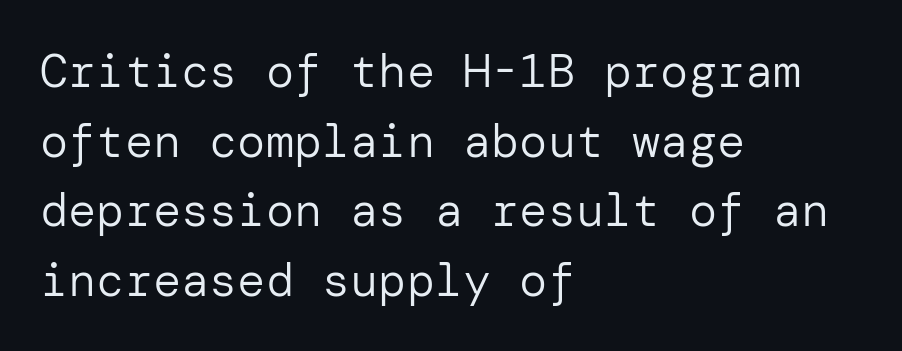
The space directly below the letters is spotless. Vertical strokes here are truly vertical. Whoever set this chose a conventional vertical rhythm. Every row of glyphs begins at an identical x-position on the left.
